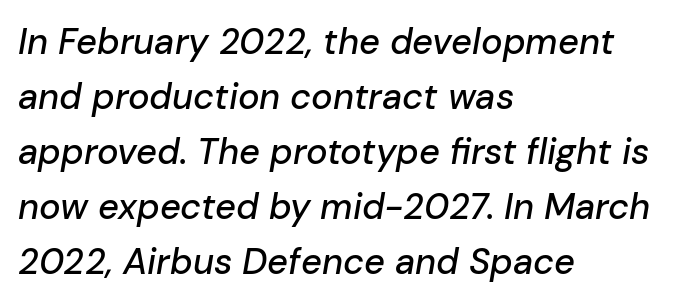
{"italic": "yes", "lean": "right", "slant_degrees": 10, "width": "normal", "stroke_contrast": "low", "x_height": "medium", "monospaced": "no", "underline": "no", "align": "left", "line_spacing": "normal", "line_spacing_ratio": 1.53, "letter_spacing": "normal", "letter_spacing_em": 0.0, "glyph_px": 36}
